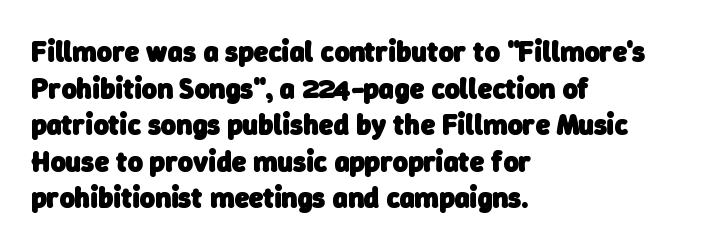
{"serif": "no", "bold": "yes", "weight": "heavy", "width": "normal", "stroke_contrast": "low", "x_height": "medium", "monospaced": "no", "underline": "no", "align": "left", "line_spacing": "normal", "line_spacing_ratio": 1.26, "letter_spacing": "normal", "letter_spacing_em": 0.0, "glyph_px": 29}
